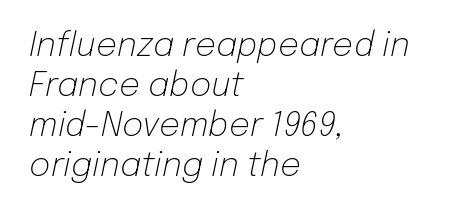
The words here are not underlined. The lines in this sample share a left origin and differ only in where they stop. The passage shown has conventional tracking throughout. An italicized treatment has been applied to the whole sample.
